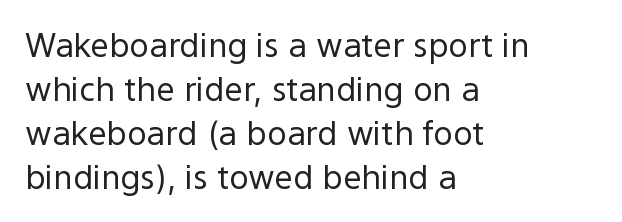
Q: Is the text bold? A: No.
Q: Is the text italic (slanted)? A: No, it is upright.
Q: Is the typeface a serif or a sans-serif typeface? A: Sans-serif.
Q: Is the text underlined? A: No.
Q: How is the paragraph aligned? A: Left-aligned.
Q: Is the spacing between letters normal or unusually wide? A: Normal.
Q: Is the spacing between lines tight, normal or loose? A: Normal.
Q: Width (condensed, normal, or wide)? A: Normal.
Q: x-height? A: Medium.
Q: Monospaced? A: No.
